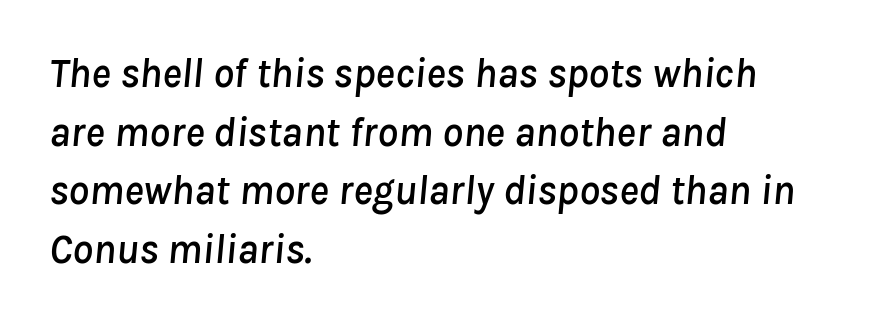
If you drew a line through each stem, it would be angled. These lines stack with their left ends in a neat column. Regarding leading, the lines here are spaced in the standard way. This rendering features lettering with no underline. Note the varied advance widths — an 'i' is clearly narrower than an 'm'. The letterforms sit shoulder to shoulder at normal distance.
